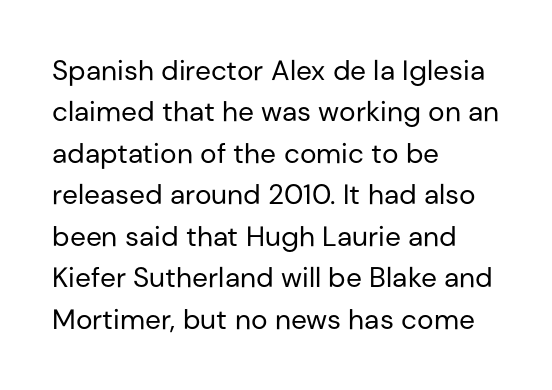
A student would call this left alignment; a typographer would say flush left, rag right. Students, observe: this is what conventionally led text looks like. These lines keep a tight, regular rhythm from letter to letter. No heavy texture on the line: the type isn't bold. Beneath every word, the page is bare. This rendering employs a face without finishing strokes, i.e., a sans-serif.
